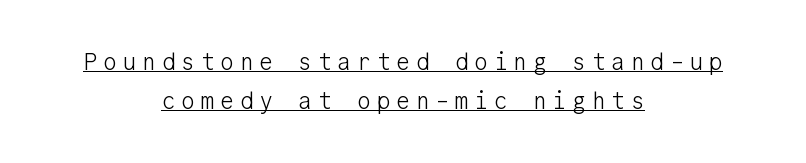
The image shows 23 px text type, upright; set centered, normal line spacing (1.69x), unusually wide letter spacing (+0.25 em), underlined.
